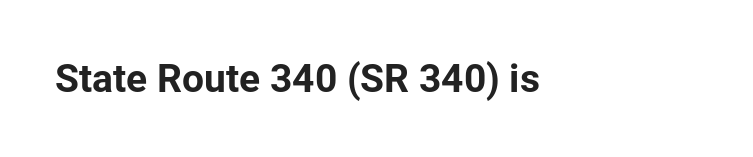
The face used here is rendered with its standard letterfit. Only glyphs here, with clear space below each row. Is this a fixed-width face? No — the glyphs have proportional, varying widths. Ordinary non-slanted type is in use. Thick stems and heavy bowls — unmistakably bold. The type family on display is of the sans-serif kind.
